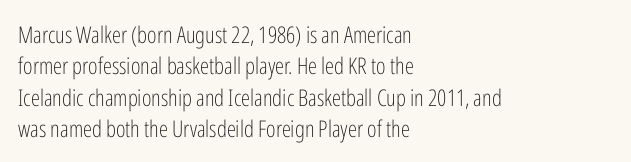
Q: Is the text bold? A: No.
Q: Is the text italic (slanted)? A: No, it is upright.
Q: Is the text underlined? A: No.
Q: How is the paragraph aligned? A: Left-aligned.
Q: Is the spacing between letters normal or unusually wide? A: Normal.
Q: Is the spacing between lines tight, normal or loose? A: Normal.
